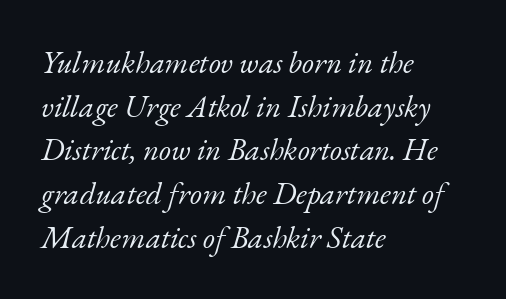
Q: Is the text bold? A: No.
Q: Is the text italic (slanted)? A: Yes, it leans right by about 17 degrees.
Q: Is the typeface a serif or a sans-serif typeface? A: Serif.
Q: Is the text underlined? A: No.
Q: How is the paragraph aligned? A: Left-aligned.
Q: Is the spacing between letters normal or unusually wide? A: Normal.
Q: Is the spacing between lines tight, normal or loose? A: Normal.
Q: Width (condensed, normal, or wide)? A: Normal.
Q: Stroke contrast? A: Low.
Q: x-height? A: Small.
Q: Monospaced? A: No.
